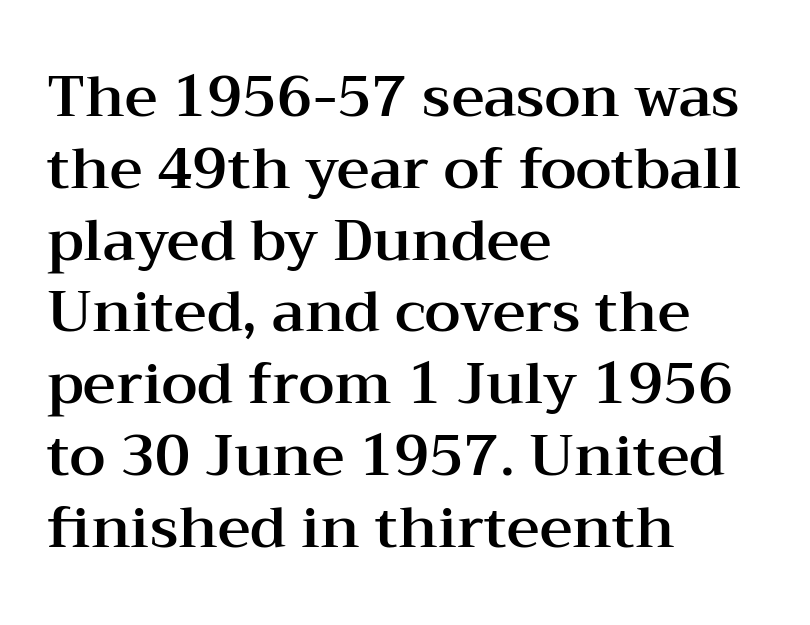
Q: Is the text italic (slanted)? A: No, it is upright.
Q: Is the typeface a serif or a sans-serif typeface? A: Serif.
Q: Is the text underlined? A: No.
Q: How is the paragraph aligned? A: Left-aligned.
Q: Is the spacing between letters normal or unusually wide? A: Normal.
Q: Is the spacing between lines tight, normal or loose? A: Normal.
Q: Width (condensed, normal, or wide)? A: Wide.
Q: Stroke contrast? A: Medium.
Q: x-height? A: Medium.
Q: Monospaced? A: No.
